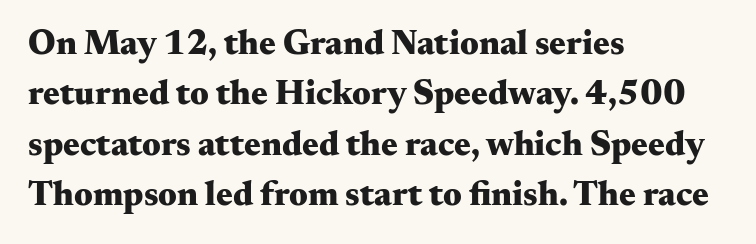
{"serif": "yes", "italic": "no", "bold": "yes", "weight": "heavy", "width": "wide", "stroke_contrast": "medium", "x_height": "small", "monospaced": "no", "underline": "no", "align": "left", "line_spacing": "normal", "line_spacing_ratio": 1.44, "letter_spacing": "normal", "letter_spacing_em": 0.0, "glyph_px": 35}
